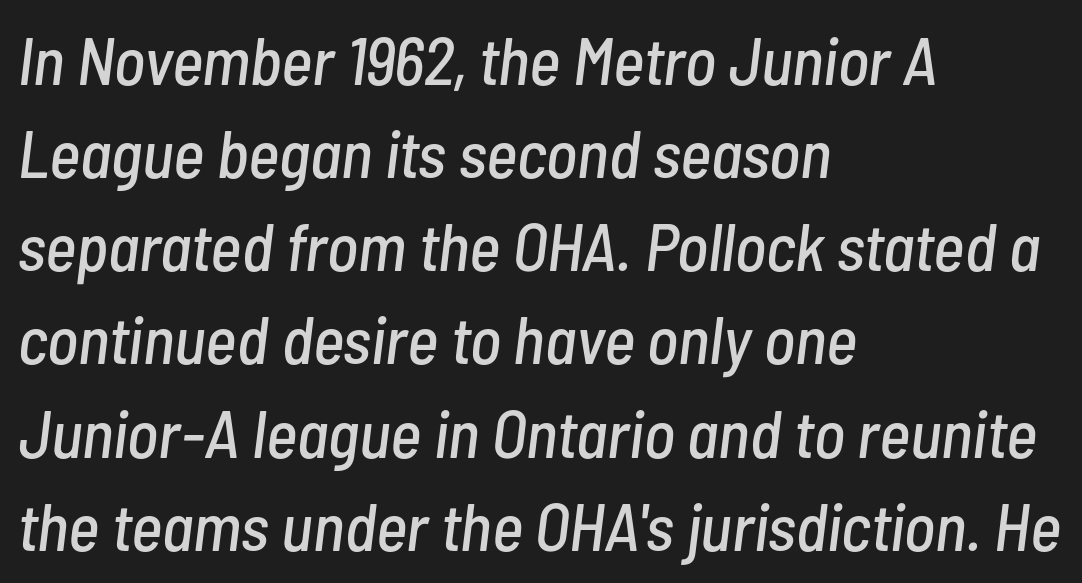
The image shows 67 px condensed type, italic (leaning right); set left-aligned, normal line spacing (1.39x), normal letter spacing, not underlined; low stroke contrast and a medium x-height.
